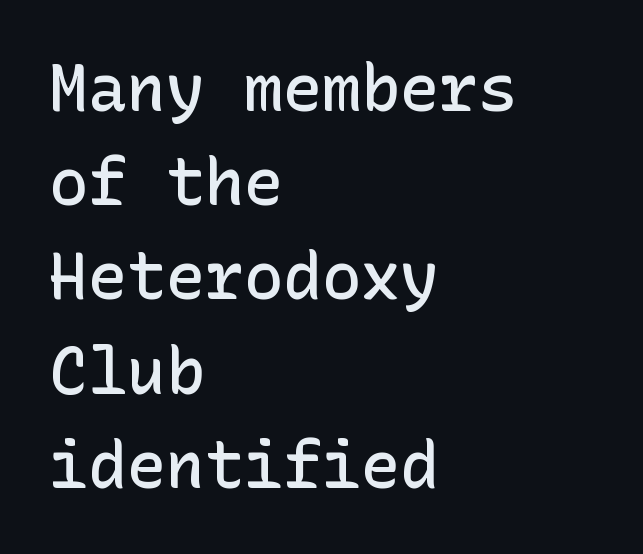
The image shows 65 px semibold sans-serif type, upright; set left-aligned, normal line spacing (1.45x), normal letter spacing, not underlined; low stroke contrast and a medium x-height.
